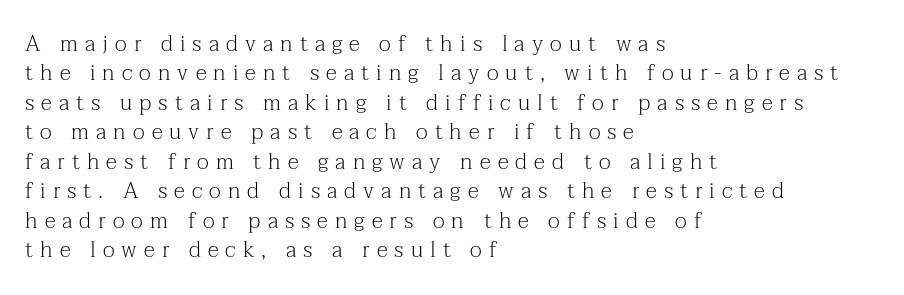
{"italic": "no", "bold": "no", "underline": "no", "align": "left", "line_spacing": "normal", "line_spacing_ratio": 1.34, "letter_spacing": "wide", "letter_spacing_em": 0.32, "glyph_px": 22}
